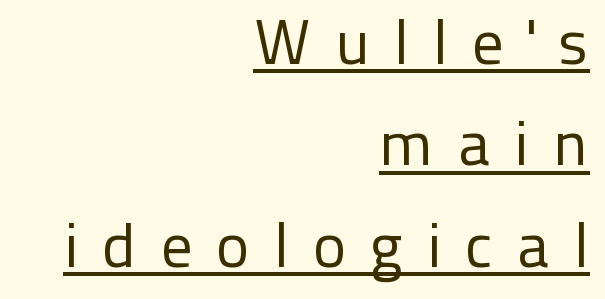
The line texture is sparse and dotted thanks to wide tracking. Are there feet on the stems? There aren't — it's a sans. These glyphs show unthickened strokes, regular width or finer. Like a heading marked for emphasis, these lines bear an underscore. The rendering uses natural spacing where letterforms have individual widths. Ascenders rise straight up at ninety degrees.
